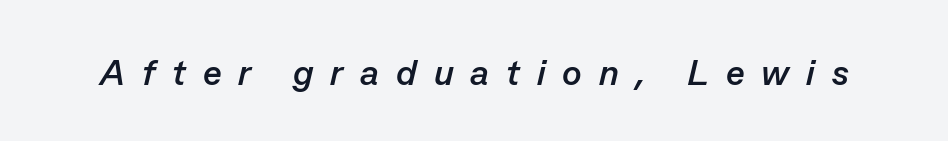
Q: Is the text bold? A: Yes.
Q: Is the text italic (slanted)? A: Yes, it leans right by about 13 degrees.
Q: Is the text underlined? A: No.
Q: Is the spacing between letters normal or unusually wide? A: Unusually wide.
Q: Width (condensed, normal, or wide)? A: Normal.
Q: Stroke contrast? A: Low.
Q: x-height? A: Medium.
Q: Monospaced? A: No.
